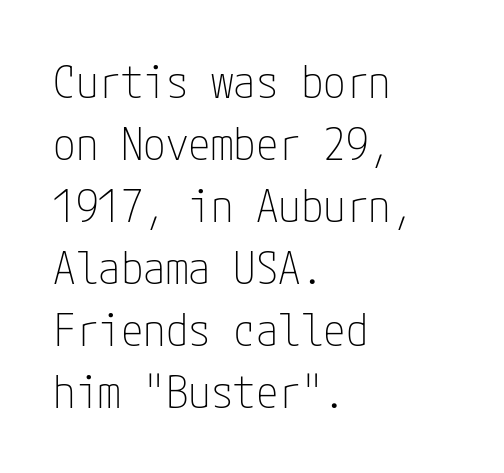
The image shows 45 px thin, condensed sans-serif type, upright; set left-aligned, normal line spacing (1.38x), normal letter spacing, not underlined; low stroke contrast and a medium x-height.
